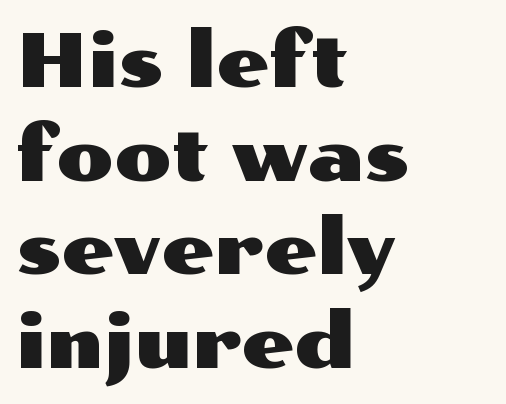
These lines are composed in type without serifs. Each row of text sits above clean, open space. Does extra space separate the letters? No, they use regular spacing. Spacing verdict: proportional, widths tailored to each character. This is roman type, the default non-slanted kind.
